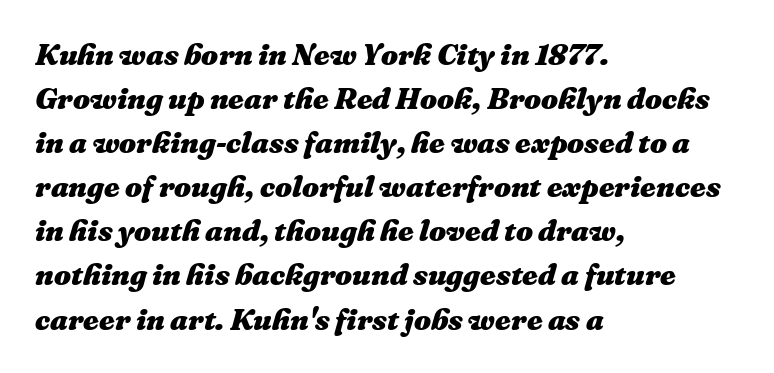
Q: Is the text bold? A: Yes.
Q: Is the text italic (slanted)? A: Yes, it leans right by about 16 degrees.
Q: Is the text underlined? A: No.
Q: How is the paragraph aligned? A: Left-aligned.
Q: Is the spacing between letters normal or unusually wide? A: Normal.
Q: Is the spacing between lines tight, normal or loose? A: Normal.
Q: Width (condensed, normal, or wide)? A: Normal.
Q: Stroke contrast? A: Medium.
Q: x-height? A: Medium.
Q: Monospaced? A: No.
